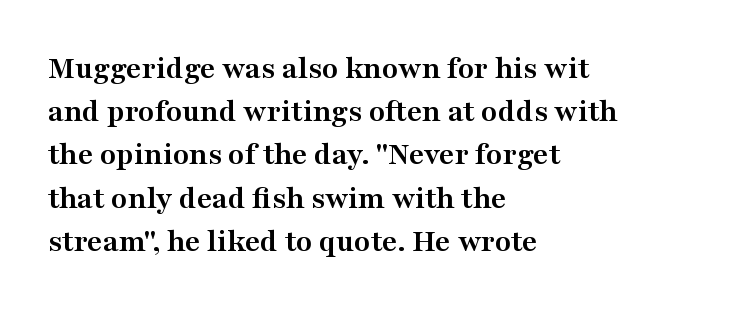
{"serif": "yes", "italic": "no", "bold": "yes", "weight": "semibold", "width": "wide", "stroke_contrast": "medium", "x_height": "medium", "monospaced": "no", "underline": "no", "align": "left", "line_spacing": "normal", "line_spacing_ratio": 1.31, "letter_spacing": "normal", "letter_spacing_em": 0.0, "glyph_px": 33}
